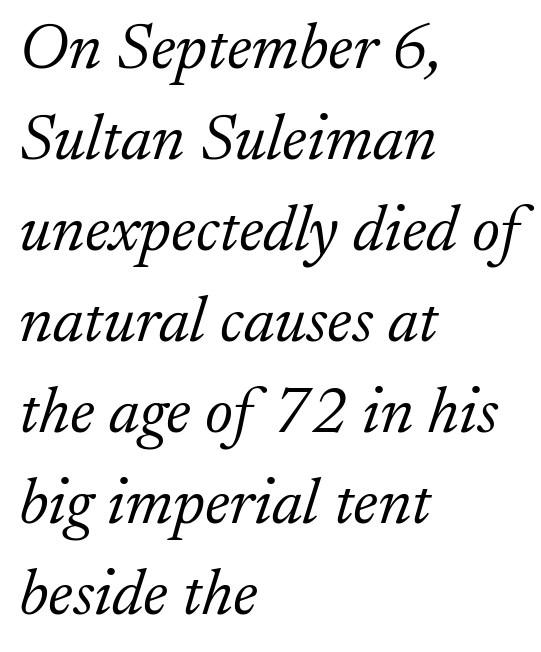
Q: Is the text bold? A: No.
Q: Is the text italic (slanted)? A: Yes, it leans right by about 17 degrees.
Q: Is the typeface a serif or a sans-serif typeface? A: Serif.
Q: Is the text underlined? A: No.
Q: How is the paragraph aligned? A: Left-aligned.
Q: Is the spacing between letters normal or unusually wide? A: Normal.
Q: Is the spacing between lines tight, normal or loose? A: Normal.
Q: Width (condensed, normal, or wide)? A: Normal.
Q: Stroke contrast? A: Low.
Q: x-height? A: Small.
Q: Monospaced? A: No.
